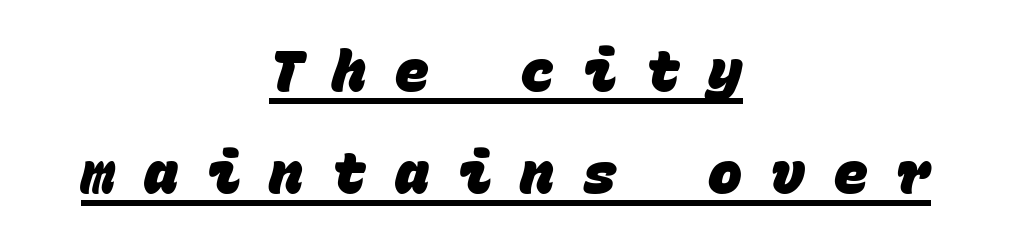
{"serif": "no", "bold": "yes", "weight": "heavy", "width": "normal", "stroke_contrast": "low", "x_height": "large", "monospaced": "yes", "underline": "yes", "align": "center", "line_spacing_ratio": 1.79, "letter_spacing": "wide", "letter_spacing_em": 0.5, "glyph_px": 57}
